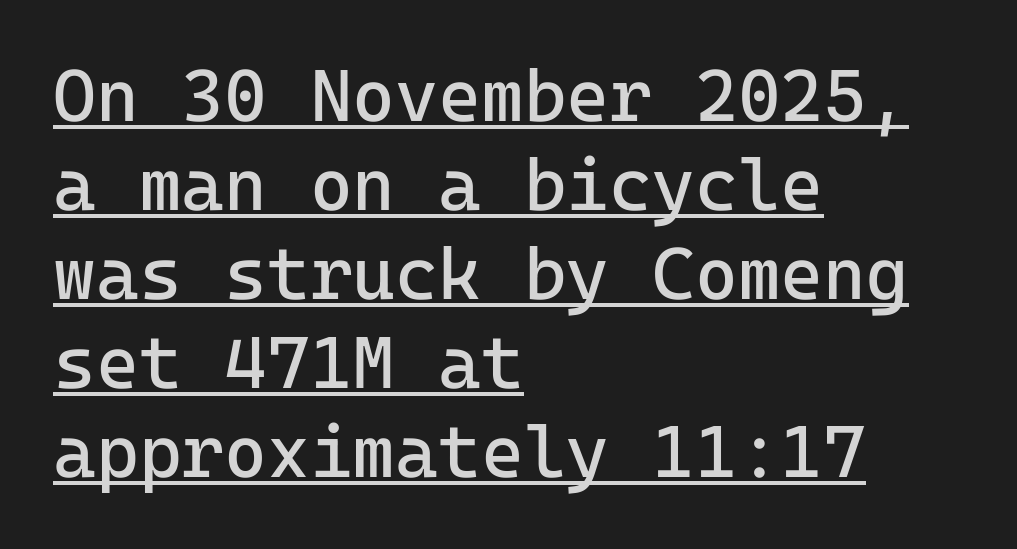
No heavy texture on the line: the type isn't bold. Vertical strokes here are truly vertical. Check the space under the baseline: a stroke is drawn there. Nobody touched the tracking dial on this one. The rendering uses typewriter-style spacing with identical character cells.
